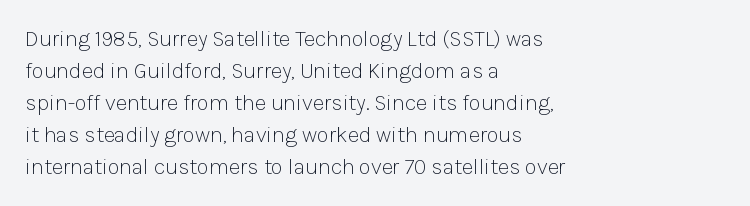
The image shows 22 px text type, upright; set left-aligned, normal line spacing (1.46x), normal letter spacing, not underlined.
